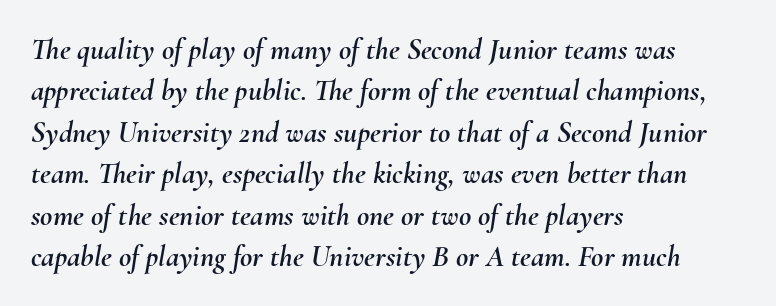
The image shows 30 px text type, italic (leaning right); set left-aligned, normal line spacing (1.38x), normal letter spacing, not underlined; medium stroke contrast and a small x-height.
